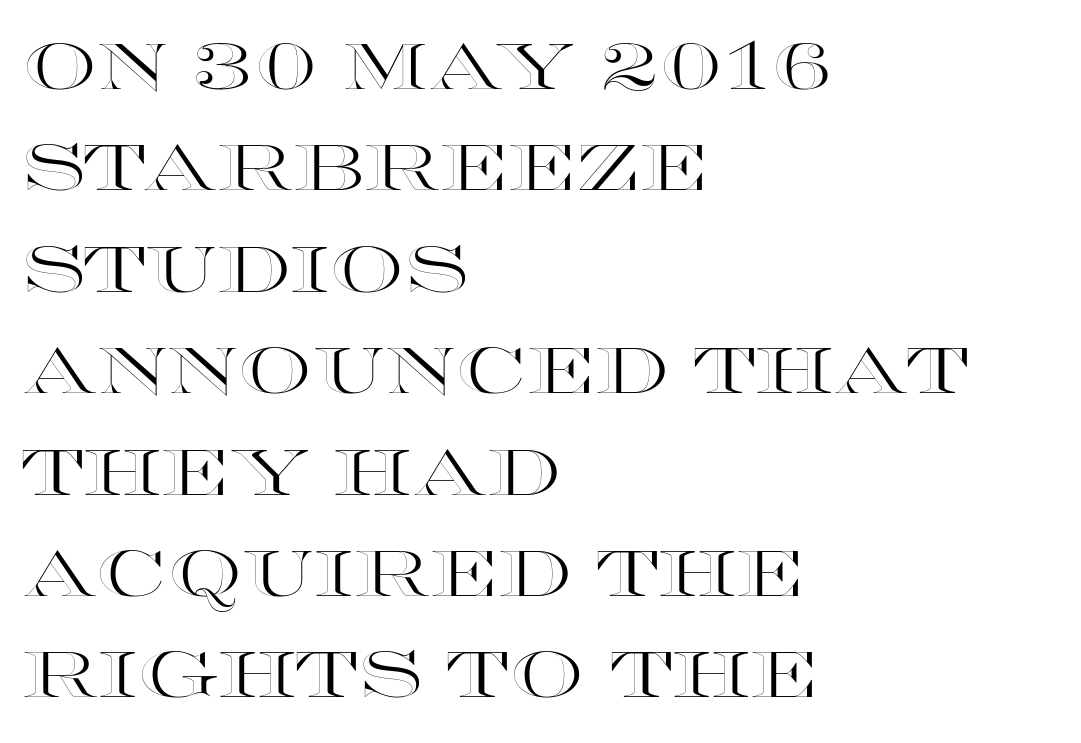
Vertical strokes here are truly vertical. Each new line begins a customary step beneath the previous one. Each letter keeps its own natural width here, so spacing adapts to shape. Tracking here is standard; glyphs follow each other at the usual distance. Rule under the text: the space is simply empty.
